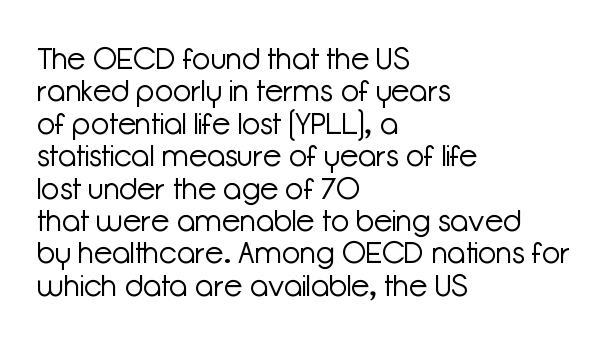
{"serif": "no", "italic": "no", "bold": "no", "weight": "light", "width": "normal", "stroke_contrast": "low", "x_height": "medium", "monospaced": "no", "underline": "no", "align": "left", "line_spacing": "tight", "line_spacing_ratio": 1.08, "letter_spacing": "normal", "letter_spacing_em": 0.0, "glyph_px": 30}
